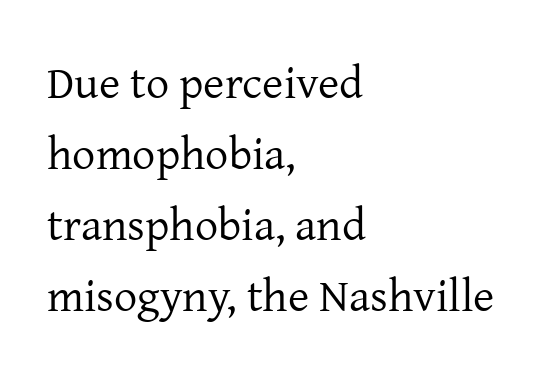
The image shows 46 px regular-weight serif type, upright; set left-aligned, normal line spacing (1.54x), normal letter spacing, not underlined; low stroke contrast and a medium x-height.
